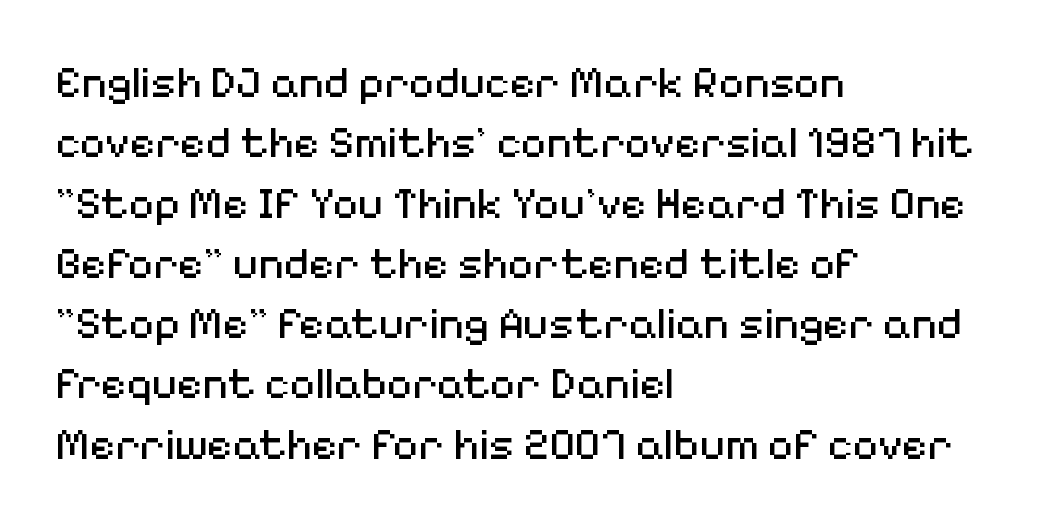
Q: Is the text bold? A: No.
Q: Is the text italic (slanted)? A: No, it is upright.
Q: Is the typeface a serif or a sans-serif typeface? A: Sans-serif.
Q: Is the text underlined? A: No.
Q: How is the paragraph aligned? A: Left-aligned.
Q: Is the spacing between letters normal or unusually wide? A: Normal.
Q: Is the spacing between lines tight, normal or loose? A: Normal.
Q: Width (condensed, normal, or wide)? A: Normal.
Q: Stroke contrast? A: Medium.
Q: x-height? A: Medium.
Q: Monospaced? A: No.
